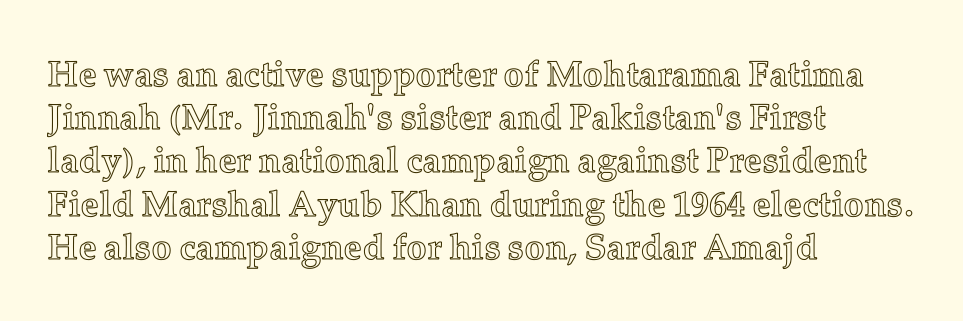
Here the designer chose a conventional face with non-uniform glyph widths. Visually the block forms a straight wall on the left and a jagged coastline on the right. Clear beneath every line of the passage. No italicization has been applied; the sample stays upright. Look at the tracking — it's just the regular setting, nothing added.
